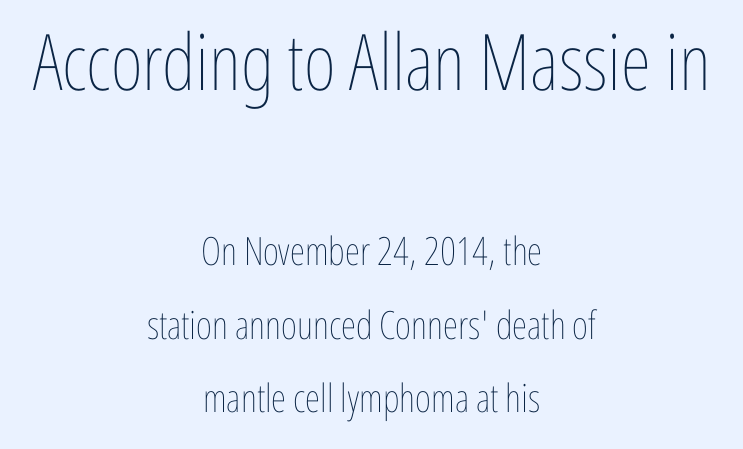
The image shows 78 px thin, condensed type, upright; set centered, line spacing 1.89x, normal letter spacing, not underlined; the first (top) block is 2.0x larger; low stroke contrast and a medium x-height.
